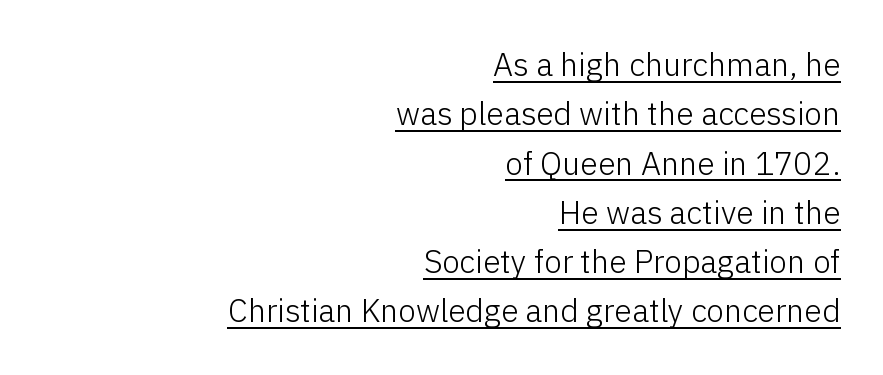
{"serif": "no", "italic": "no", "bold": "no", "weight": "light", "width": "normal", "stroke_contrast": "low", "x_height": "medium", "monospaced": "no", "underline": "yes", "align": "right", "line_spacing": "normal", "line_spacing_ratio": 1.54, "letter_spacing": "normal", "letter_spacing_em": 0.0, "glyph_px": 32}
